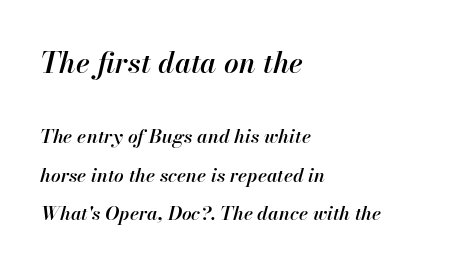
Q: Is the text bold? A: Semi-bold.
Q: Is the text italic (slanted)? A: Yes, it leans right by about 13 degrees.
Q: Is the text underlined? A: No.
Q: How is the paragraph aligned? A: Left-aligned.
Q: Is the spacing between letters normal or unusually wide? A: Normal.
Q: Is the spacing between lines tight, normal or loose? A: Loose.
Q: Which block of text is set in a larger size, the first (top) or the second (bottom)? A: The first (top) one.
Q: Width (condensed, normal, or wide)? A: Normal.
Q: Stroke contrast? A: High.
Q: x-height? A: Small.
Q: Monospaced? A: No.
